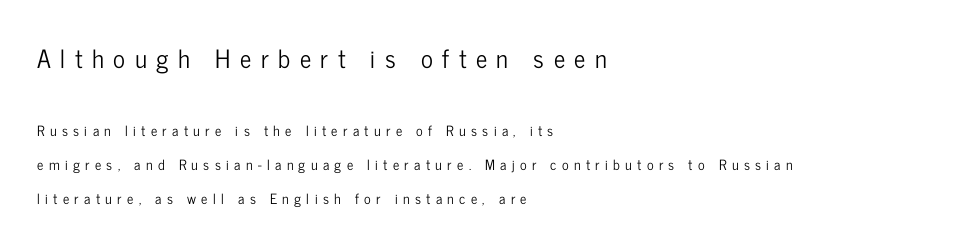
Q: Is the text italic (slanted)? A: No, it is upright.
Q: Is the text underlined? A: No.
Q: How is the paragraph aligned? A: Left-aligned.
Q: Is the spacing between letters normal or unusually wide? A: Unusually wide.
Q: Is the spacing between lines tight, normal or loose? A: Loose.
Q: Which block of text is set in a larger size, the first (top) or the second (bottom)? A: The first (top) one.
